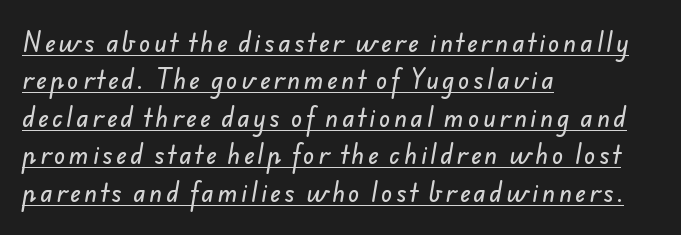
{"underline": "yes", "align": "left", "line_spacing": "normal", "line_spacing_ratio": 1.63, "glyph_px": 23}
